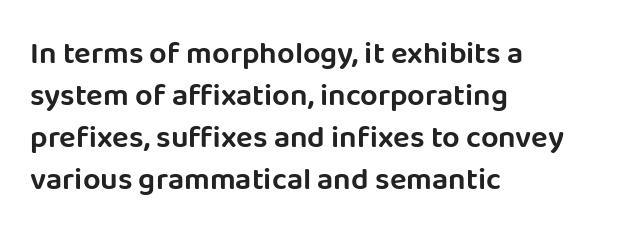
{"serif": "no", "italic": "no", "width": "normal", "stroke_contrast": "low", "x_height": "large", "monospaced": "no", "underline": "no", "align": "left", "line_spacing": "normal", "line_spacing_ratio": 1.36, "letter_spacing": "normal", "letter_spacing_em": 0.0, "glyph_px": 31}
